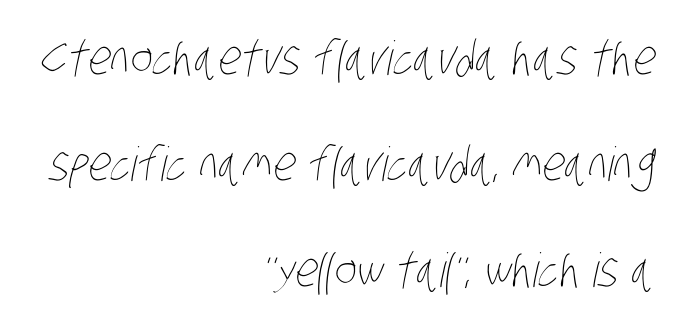
Honestly, there is no underline to notice here at all. Note the varied advance widths — an 'i' is clearly narrower than an 'm'. This reads as an unemphasized weight, regular at the heaviest. How are the letters spaced? Ordinarily, with no added tracking. Is there much room between lines? Yes — plenty of vertical air separates them. Alignment: flush right.
